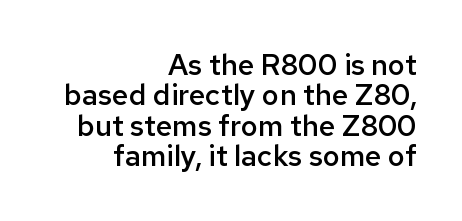
Q: Is the text bold? A: Semi-bold.
Q: Is the text italic (slanted)? A: No, it is upright.
Q: Is the typeface a serif or a sans-serif typeface? A: Sans-serif.
Q: Is the text underlined? A: No.
Q: How is the paragraph aligned? A: Right-aligned.
Q: Is the spacing between letters normal or unusually wide? A: Normal.
Q: Is the spacing between lines tight, normal or loose? A: Tight.
Q: Width (condensed, normal, or wide)? A: Normal.
Q: Stroke contrast? A: Low.
Q: x-height? A: Medium.
Q: Monospaced? A: No.
